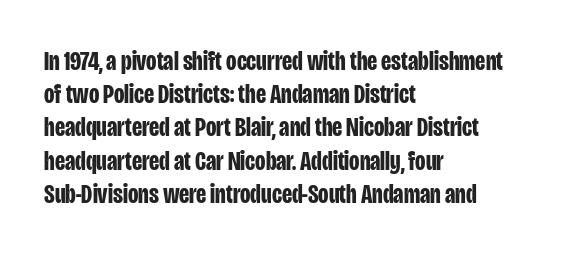
Q: Is the text bold? A: Yes.
Q: Is the text italic (slanted)? A: No, it is upright.
Q: Is the text underlined? A: No.
Q: How is the paragraph aligned? A: Left-aligned.
Q: Is the spacing between letters normal or unusually wide? A: Normal.
